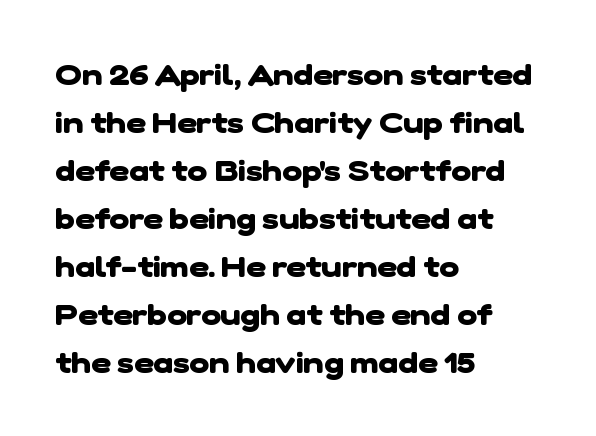
The leading is moderate, giving the passage an even texture. Typographically, this falls in the sans-serif category. Nobody touched the tracking dial on this one. Thick stems and heavy bowls — unmistakably bold. Leftover space on each line is placed entirely after the last word. Glance below the letters and you will spot only blank space.
